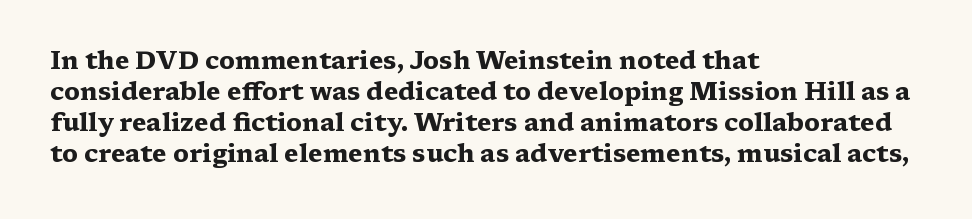
You'd pick this weight for a headline — it's a proper bold. Upright lettering throughout. Nothing unusual about the tracking: characters are spaced as the font intends. Check the space under the baseline: it is left empty.
